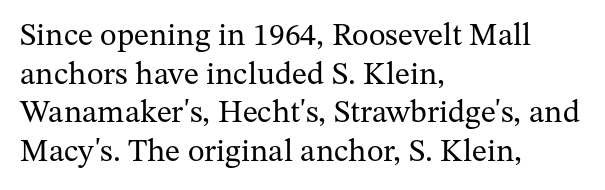
The image shows 32 px regular-weight serif type, upright; set left-aligned, line spacing 1.21x, normal letter spacing, not underlined; medium stroke contrast and a medium x-height.
